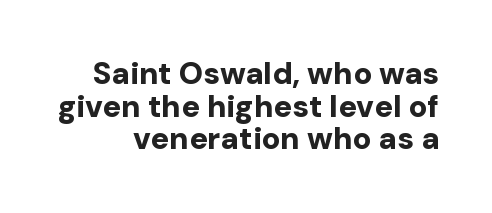
Q: Is the text bold? A: Yes.
Q: Is the text italic (slanted)? A: No, it is upright.
Q: Is the typeface a serif or a sans-serif typeface? A: Sans-serif.
Q: Is the text underlined? A: No.
Q: Is the spacing between letters normal or unusually wide? A: Normal.
Q: Is the spacing between lines tight, normal or loose? A: Tight.
Q: Width (condensed, normal, or wide)? A: Normal.
Q: Stroke contrast? A: Low.
Q: x-height? A: Medium.
Q: Monospaced? A: No.
